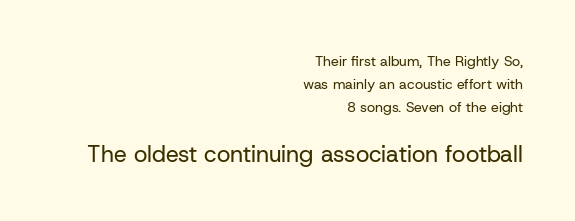
You could call the tracking neutral — neither tight nor loose. Italic: no, the glyphs are upright roman. Size hierarchy here favors the trailing block over the leading one. Is the stroke heavy? The answer is a plain regular-or-lighter. The space directly below the letters is spotless. Evenly set lines give the paragraph a standard silhouette.
